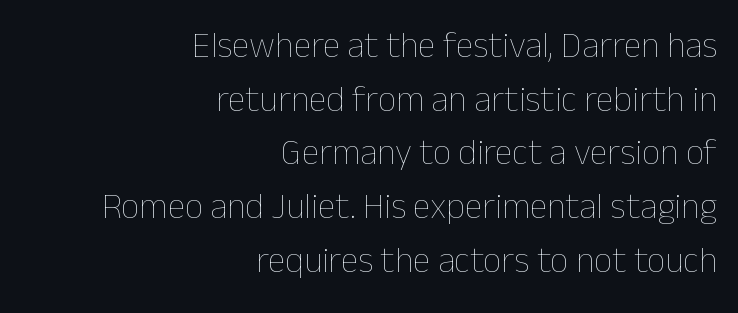
{"italic": "no", "bold": "no", "weight": "thin", "width": "normal", "stroke_contrast": "low", "x_height": "medium", "monospaced": "no", "underline": "no", "align": "right", "line_spacing": "normal", "line_spacing_ratio": 1.49, "letter_spacing": "normal", "letter_spacing_em": 0.0, "glyph_px": 36}
